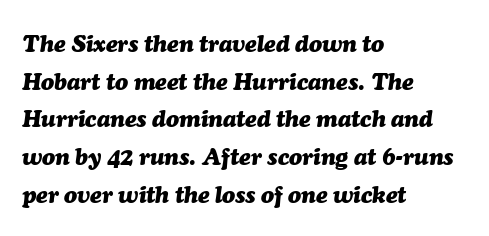
{"italic": "yes", "lean": "right", "slant_degrees": 7, "bold": "yes", "underline": "no", "align": "left", "line_spacing": "normal", "line_spacing_ratio": 1.57, "letter_spacing": "normal", "letter_spacing_em": 0.0, "glyph_px": 24}
